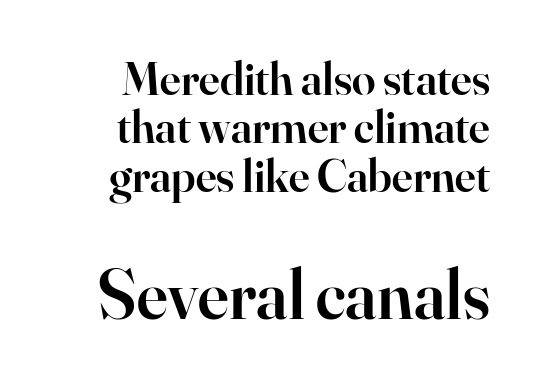
Q: Is the text bold? A: Semi-bold.
Q: Is the text italic (slanted)? A: No, it is upright.
Q: Is the typeface a serif or a sans-serif typeface? A: Serif.
Q: Is the text underlined? A: No.
Q: How is the paragraph aligned? A: Right-aligned.
Q: Is the spacing between letters normal or unusually wide? A: Normal.
Q: Is the spacing between lines tight, normal or loose? A: Tight.
Q: Which block of text is set in a larger size, the first (top) or the second (bottom)? A: The second (bottom) one.
Q: Width (condensed, normal, or wide)? A: Normal.
Q: Stroke contrast? A: High.
Q: x-height? A: Small.
Q: Monospaced? A: No.
